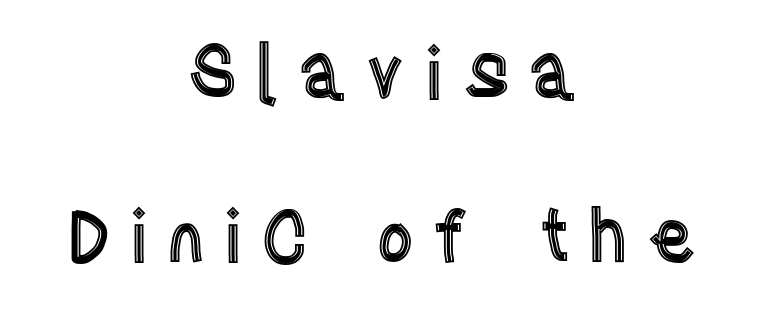
{"italic": "no", "width": "condensed", "x_height": "large", "monospaced": "no", "underline": "no", "align": "center", "line_spacing": "loose", "line_spacing_ratio": 2.26, "letter_spacing": "wide", "letter_spacing_em": 0.25, "glyph_px": 72}
